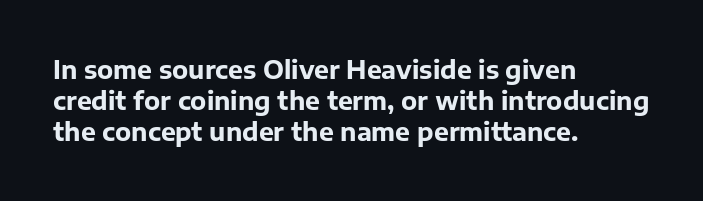
The image shows 25 px bold type, upright; set left-aligned, normal line spacing (1.25x), normal letter spacing, not underlined.
